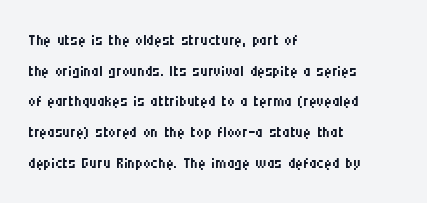
The image shows 21 px text type, upright; set left-aligned, normal line spacing (1.46x), normal letter spacing, not underlined.
